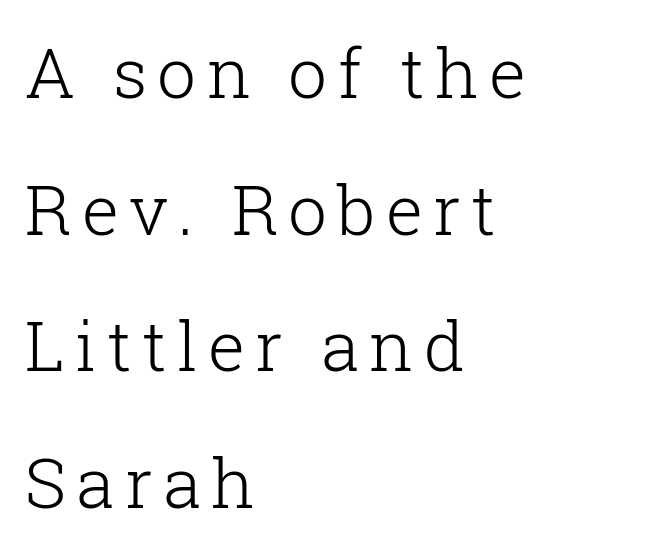
Q: Is the text bold? A: No.
Q: Is the text italic (slanted)? A: No, it is upright.
Q: Is the typeface a serif or a sans-serif typeface? A: Serif.
Q: Is the text underlined? A: No.
Q: How is the paragraph aligned? A: Left-aligned.
Q: Is the spacing between lines tight, normal or loose? A: Loose.
Q: Width (condensed, normal, or wide)? A: Normal.
Q: Stroke contrast? A: Low.
Q: x-height? A: Medium.
Q: Monospaced? A: No.
